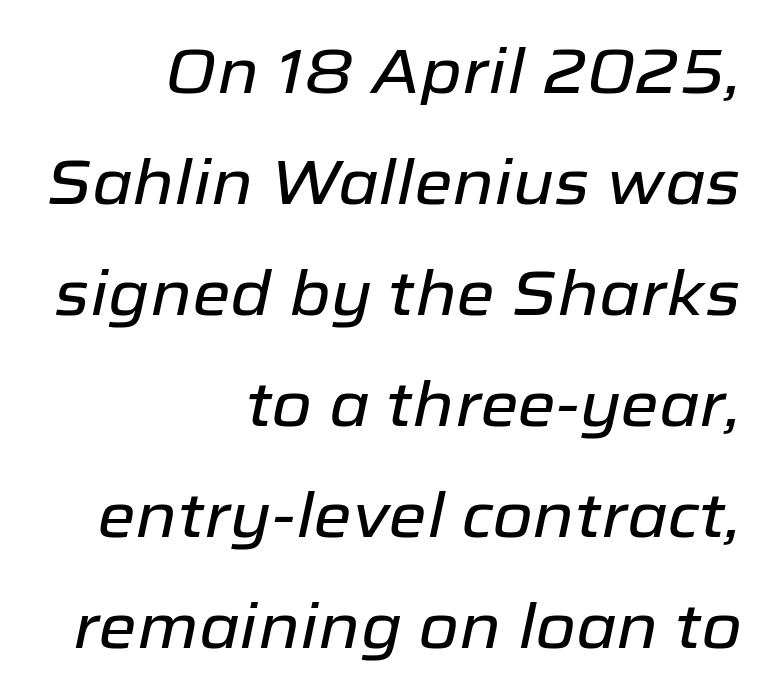
Q: Is the text italic (slanted)? A: Yes, it leans right by about 12 degrees.
Q: Is the text underlined? A: No.
Q: How is the paragraph aligned? A: Right-aligned.
Q: Is the spacing between letters normal or unusually wide? A: Normal.
Q: Width (condensed, normal, or wide)? A: Normal.
Q: Stroke contrast? A: Low.
Q: x-height? A: Medium.
Q: Monospaced? A: No.
